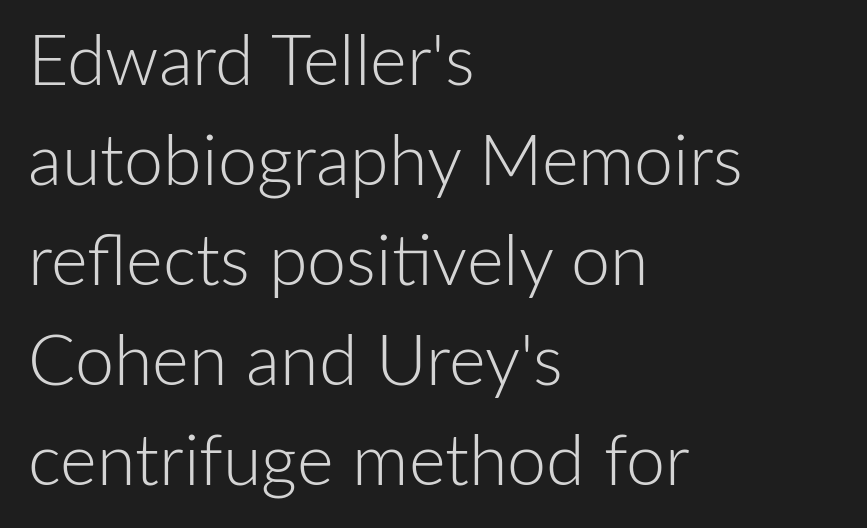
Q: Is the text bold? A: No.
Q: Is the text italic (slanted)? A: No, it is upright.
Q: Is the typeface a serif or a sans-serif typeface? A: Sans-serif.
Q: Is the text underlined? A: No.
Q: How is the paragraph aligned? A: Left-aligned.
Q: Is the spacing between letters normal or unusually wide? A: Normal.
Q: Is the spacing between lines tight, normal or loose? A: Normal.
Q: Width (condensed, normal, or wide)? A: Normal.
Q: Stroke contrast? A: Low.
Q: x-height? A: Medium.
Q: Monospaced? A: No.
